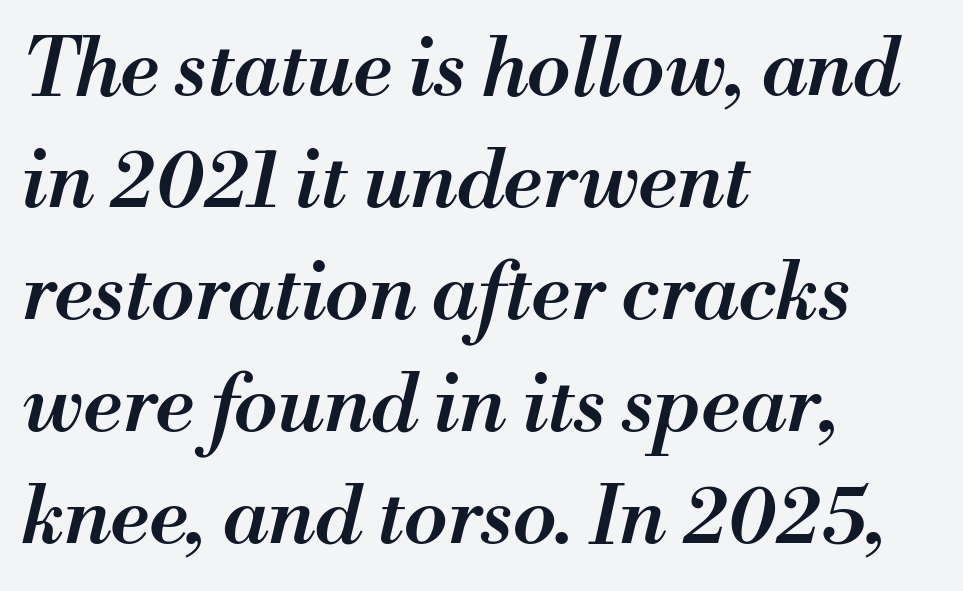
{"italic": "yes", "lean": "right", "slant_degrees": 13, "bold": "semi", "weight": "semibold", "width": "normal", "stroke_contrast": "medium", "x_height": "small", "monospaced": "no", "underline": "no", "align": "left", "line_spacing": "normal", "line_spacing_ratio": 1.4, "letter_spacing": "normal", "letter_spacing_em": 0.0, "glyph_px": 80}
